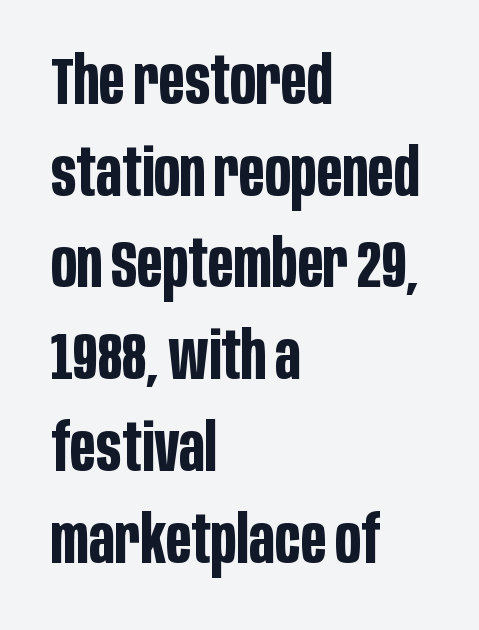
Words appear dense and cohesive because spacing is normal. The gap between lines stays unmarked. To sum up the face: it is a sans, with no serifs. When letters stand straight like this, we call the style roman or upright. The strokes are fattened all the way to bold. The face used here is proportionally spaced, like ordinary book or web type.
